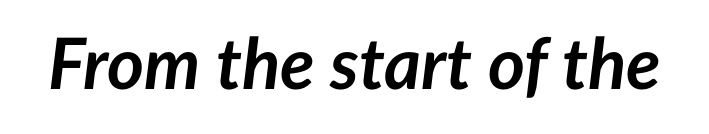
{"italic": "yes", "lean": "right", "slant_degrees": 7, "bold": "yes", "weight": "semibold", "width": "normal", "stroke_contrast": "low", "x_height": "medium", "monospaced": "no", "underline": "no", "letter_spacing": "normal", "letter_spacing_em": 0.0, "glyph_px": 71}
